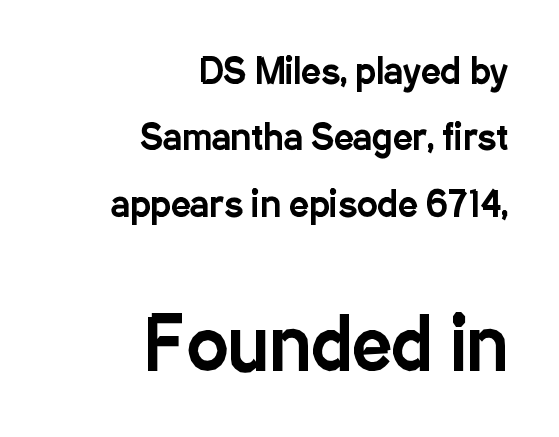
{"serif": "no", "italic": "no", "width": "condensed", "stroke_contrast": "low", "x_height": "medium", "monospaced": "no", "underline": "no", "align": "right", "line_spacing": "loose", "line_spacing_ratio": 1.9, "letter_spacing": "normal", "letter_spacing_em": 0.0, "larger_block": "second", "size_ratio": 2.0, "glyph_px": 70}
